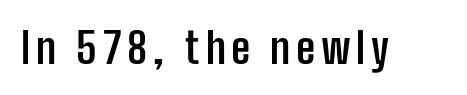
Q: Is the text bold? A: Yes.
Q: Is the text italic (slanted)? A: No, it is upright.
Q: Is the typeface a serif or a sans-serif typeface? A: Sans-serif.
Q: Is the text underlined? A: No.
Q: Width (condensed, normal, or wide)? A: Condensed.
Q: Stroke contrast? A: Low.
Q: x-height? A: Medium.
Q: Monospaced? A: No.
